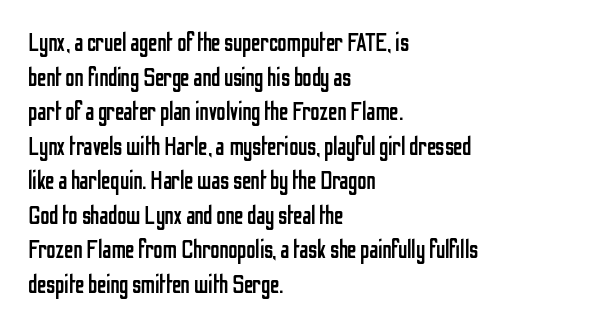
The image shows 26 px text type, upright; set left-aligned, normal line spacing (1.33x), normal letter spacing, not underlined.
